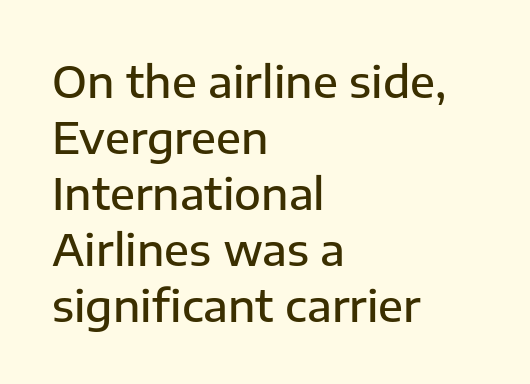
{"serif": "no", "italic": "no", "bold": "semi", "weight": "semibold", "width": "normal", "stroke_contrast": "low", "x_height": "medium", "monospaced": "no", "underline": "no", "align": "left", "line_spacing": "normal", "line_spacing_ratio": 1.27, "letter_spacing": "normal", "letter_spacing_em": 0.0, "glyph_px": 44}
